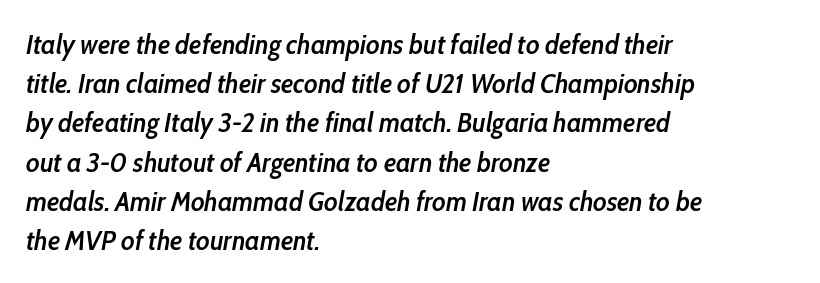
Is the type bold? Partly — it's a semibold, heavier than regular but not fully bold. The baseline area is clear. The rendering keeps characters at their native spacing. Think of a printed novel: that variable character pitch is what you see here. Reading down the block, your eye returns to a fixed left position each line. Students, observe: this is what conventionally led text looks like.
